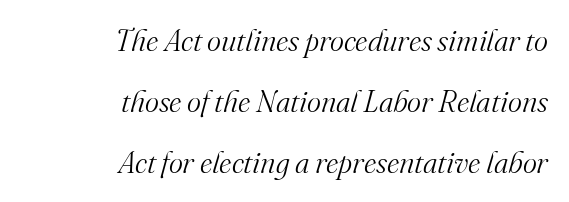
The type family on display is of the serif kind. The rendering uses natural spacing where letterforms have individual widths. A typesetter would mark this as italic. Students, note that the glyphs here touch the page at normal intervals.
